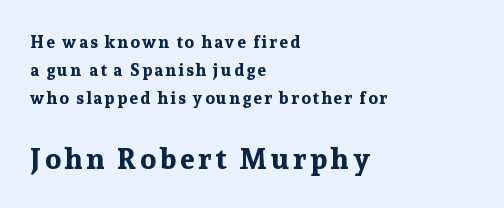
Summary of weight: heavy, a full bold. Note: serifs present on the glyphs. A typesetter would call this proportional, since set widths differ per character. Every stem runs plumb, perpendicular to the baseline.
